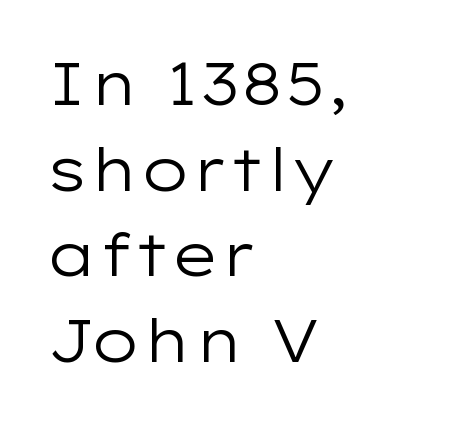
The image shows 59 px regular-weight, wide sans-serif type, upright; set left-aligned, normal line spacing (1.45x), normal letter spacing, not underlined; low stroke contrast and a medium x-height.
